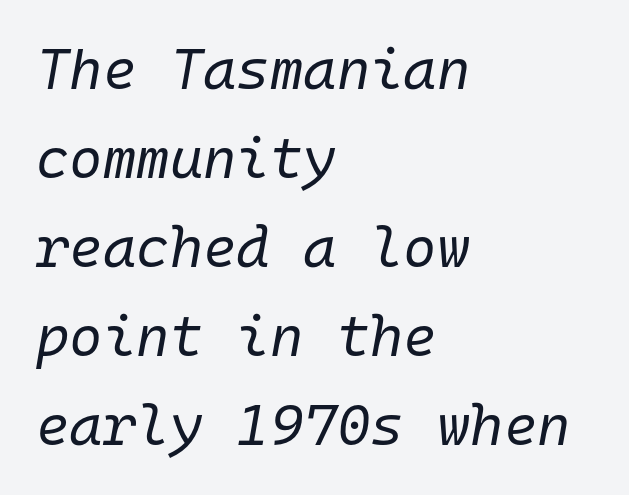
The image shows 57 px regular-weight type, italic (leaning right), monospaced; set left-aligned, normal line spacing (1.56x), normal letter spacing, not underlined; low stroke contrast and a medium x-height.
